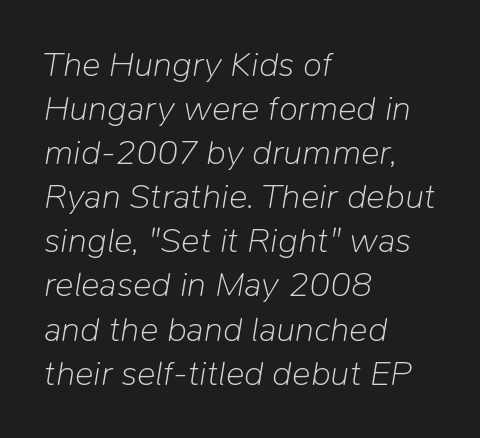
The image shows 35 px light type, italic (leaning right); set left-aligned, normal line spacing (1.26x), normal letter spacing, not underlined; low stroke contrast and a medium x-height.
